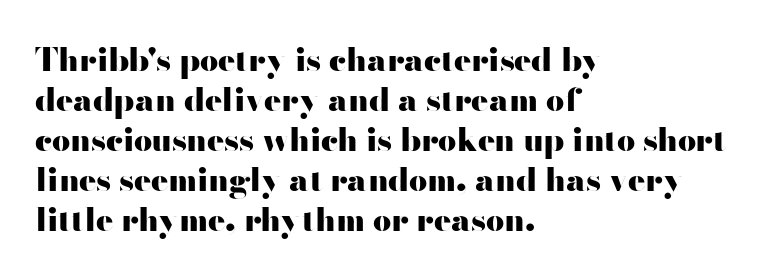
Q: Is the text bold? A: Yes.
Q: Is the text italic (slanted)? A: No, it is upright.
Q: Is the typeface a serif or a sans-serif typeface? A: Sans-serif.
Q: Is the text underlined? A: No.
Q: How is the paragraph aligned? A: Left-aligned.
Q: Is the spacing between letters normal or unusually wide? A: Normal.
Q: Is the spacing between lines tight, normal or loose? A: Normal.
Q: Width (condensed, normal, or wide)? A: Wide.
Q: Stroke contrast? A: High.
Q: x-height? A: Small.
Q: Monospaced? A: No.
